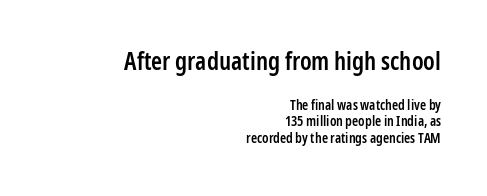
The upper block of text is set noticeably larger than the block beneath it. Compared with an ordinary text face, these strokes are moderately heavier — a semibold. Italic? Not at all — the glyphs are vertical. Visually the block forms a straight wall on the right and a jagged coastline on the left. Nothing unusual about the tracking: characters are spaced as the font intends. Each row of text sits above clean, open space.
